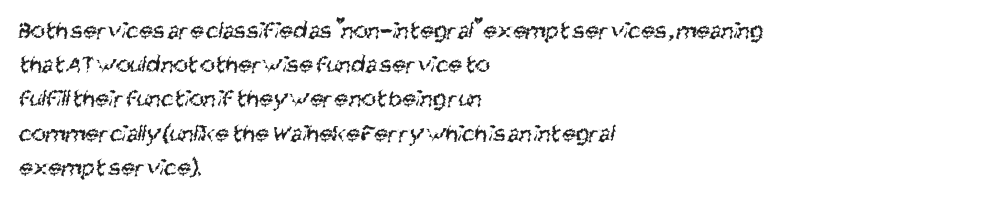
{"bold": "no", "underline": "no", "align": "left", "line_spacing": "normal", "line_spacing_ratio": 1.37, "letter_spacing": "normal", "letter_spacing_em": 0.0, "glyph_px": 25}
